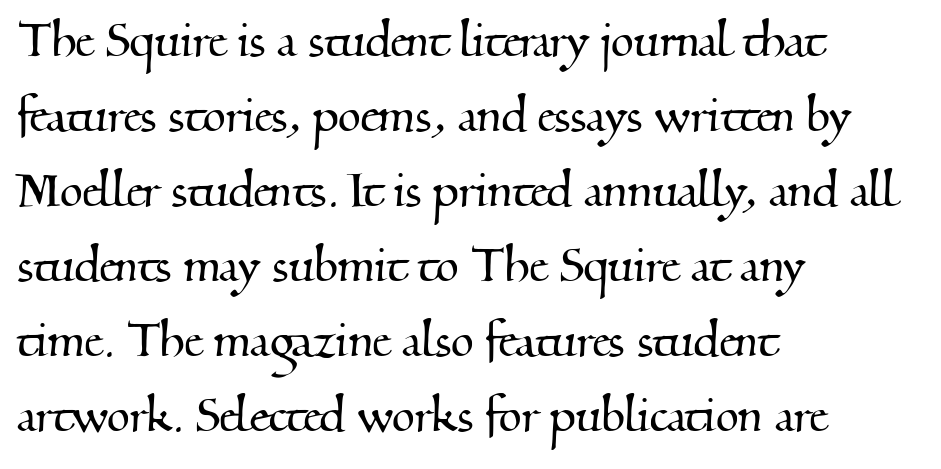
These lines stack with their left ends in a neat column. Short note: letters normally spaced. A typesetter would call this proportional, since set widths differ per character. The gap between lines stays unmarked.
